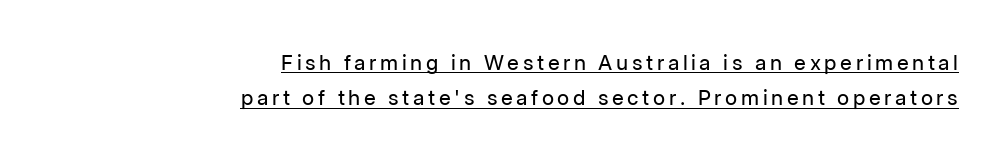
{"italic": "no", "bold": "no", "underline": "yes", "align": "right", "line_spacing": "normal", "line_spacing_ratio": 1.68, "glyph_px": 21}
